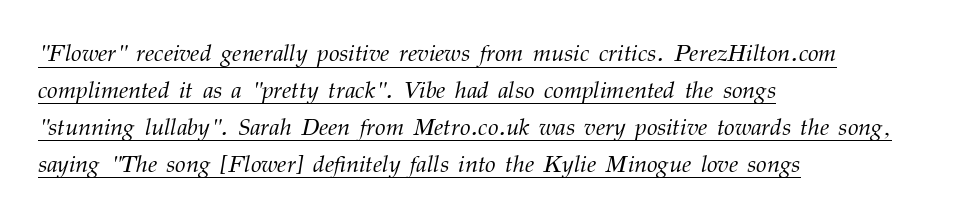
The image shows 24 px text type, italic (leaning right); set left-aligned, normal line spacing (1.54x), normal letter spacing, underlined.
